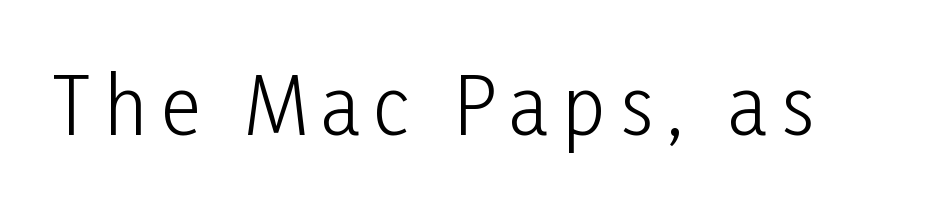
The image shows 77 px light, condensed sans-serif type, upright; set not underlined; low stroke contrast and a medium x-height.
